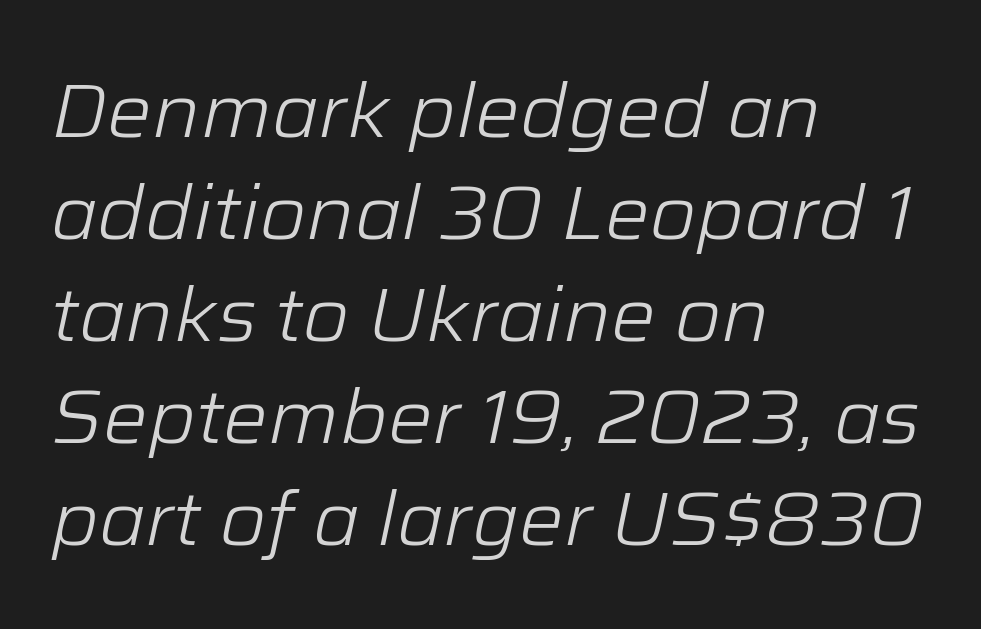
Stems here are at most as thick as an everyday book face. Alignment: flush left. Rule under the text: the space is simply empty. There is no visible air inserted between adjacent glyphs. Observe the lean: these are italic letterforms.
